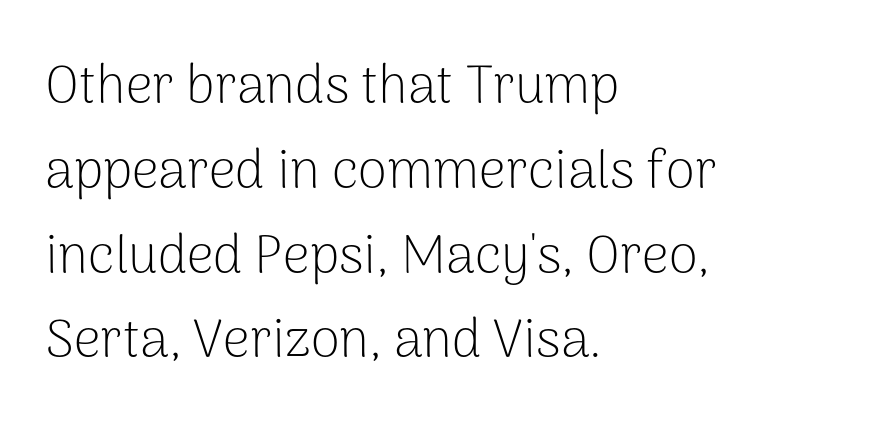
Q: Is the text bold? A: No.
Q: Is the text italic (slanted)? A: No, it is upright.
Q: Is the typeface a serif or a sans-serif typeface? A: Sans-serif.
Q: Is the text underlined? A: No.
Q: How is the paragraph aligned? A: Left-aligned.
Q: Is the spacing between letters normal or unusually wide? A: Normal.
Q: Is the spacing between lines tight, normal or loose? A: Normal.
Q: Width (condensed, normal, or wide)? A: Normal.
Q: Stroke contrast? A: Low.
Q: x-height? A: Medium.
Q: Monospaced? A: No.
